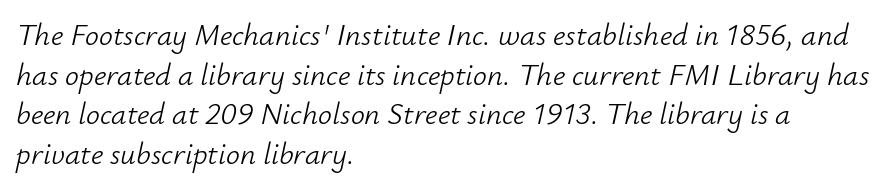
The image shows 31 px light type, italic (leaning right); set left-aligned, normal line spacing (1.28x), normal letter spacing, not underlined; low stroke contrast and a small x-height.
